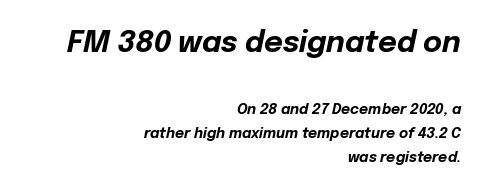
Q: Is the text bold? A: Yes.
Q: Is the text italic (slanted)? A: Yes, it leans right by about 12 degrees.
Q: Is the text underlined? A: No.
Q: How is the paragraph aligned? A: Right-aligned.
Q: Is the spacing between letters normal or unusually wide? A: Normal.
Q: Which block of text is set in a larger size, the first (top) or the second (bottom)? A: The first (top) one.
Q: Width (condensed, normal, or wide)? A: Normal.
Q: Stroke contrast? A: Low.
Q: x-height? A: Medium.
Q: Monospaced? A: No.
